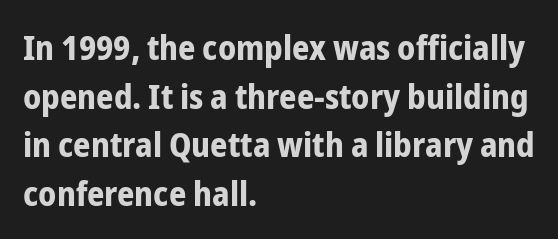
The image shows 34 px bold, condensed sans-serif type, upright; set left-aligned, normal line spacing (1.43x), normal letter spacing, not underlined; low stroke contrast and a medium x-height.
